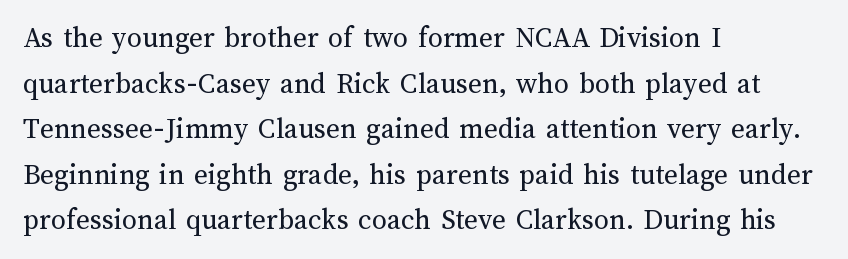
{"italic": "no", "bold": "no", "weight": "regular", "width": "normal", "stroke_contrast": "medium", "x_height": "medium", "monospaced": "no", "underline": "no", "align": "left", "line_spacing": "normal", "line_spacing_ratio": 1.52, "letter_spacing": "normal", "letter_spacing_em": 0.0, "glyph_px": 30}
